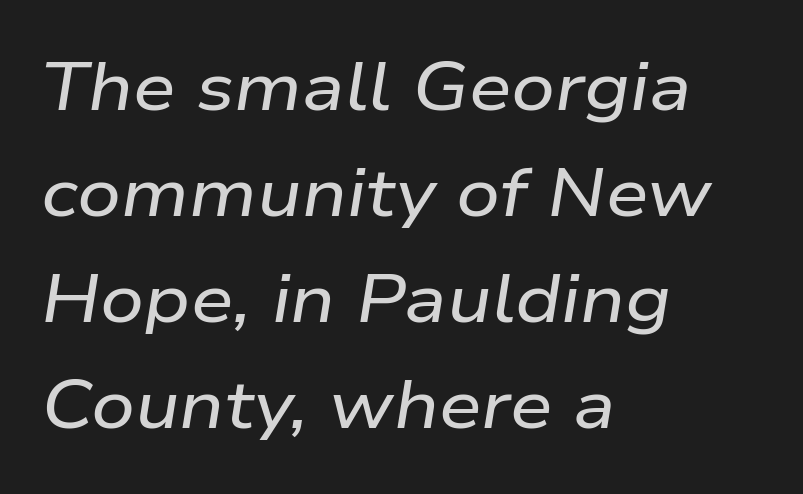
{"italic": "yes", "lean": "right", "slant_degrees": 9, "width": "wide", "stroke_contrast": "low", "x_height": "medium", "monospaced": "no", "underline": "no", "align": "left", "line_spacing": "normal", "line_spacing_ratio": 1.56, "letter_spacing": "normal", "letter_spacing_em": 0.0, "glyph_px": 68}
